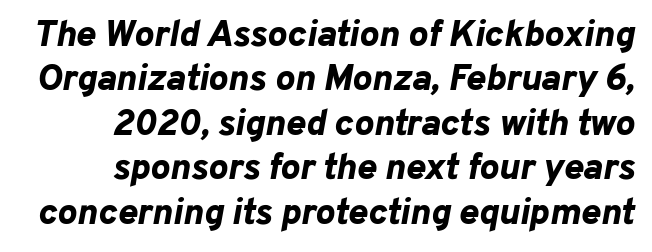
{"italic": "yes", "lean": "right", "slant_degrees": 10, "bold": "yes", "weight": "bold", "width": "normal", "stroke_contrast": "low", "x_height": "medium", "monospaced": "no", "underline": "no", "align": "right", "line_spacing_ratio": 1.2, "letter_spacing": "normal", "letter_spacing_em": 0.0, "glyph_px": 37}
